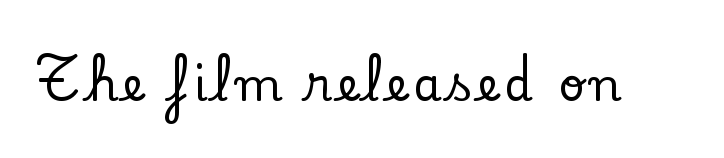
These lines are composed in type with serifs. Is there any slant? The stems are plumb. The baseline area is clear. Think of a printed novel: that variable character pitch is what you see here.
